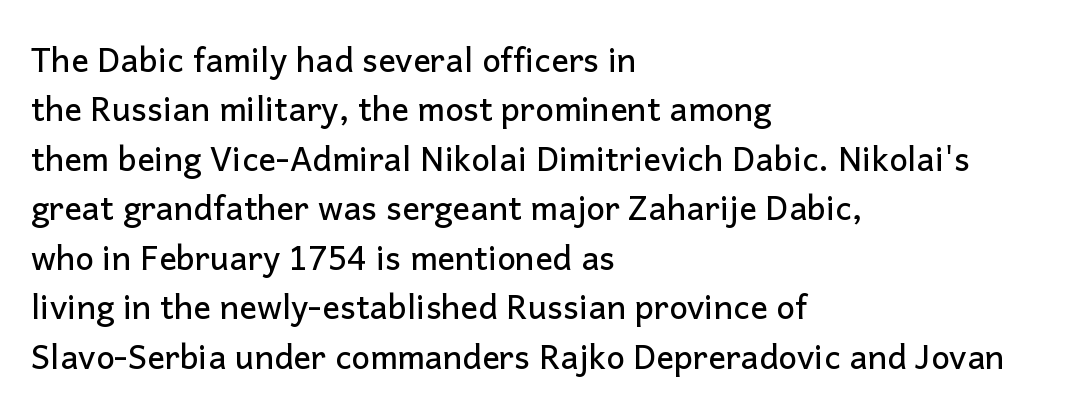
The designer left line spacing at the default. Casual observation: everything's shoved over to the left. These lines were composed using upright roman letters. Varying glyph widths throughout — classic text-font behaviour. This rendering features lettering with no underline. Each letter's strokes conclude bluntly, with no projecting serifs.
